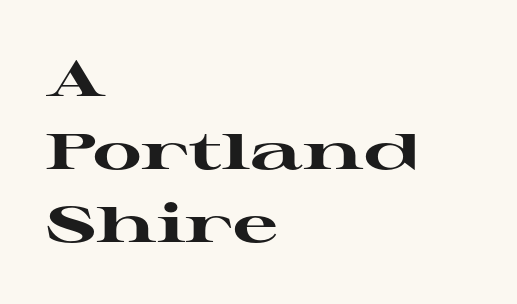
Reading down the block, your eye returns to a fixed left position each line. The letters advance in unequal steps, a hallmark of proportional type. Regular leading. What kind of face is this? One with serifs.
